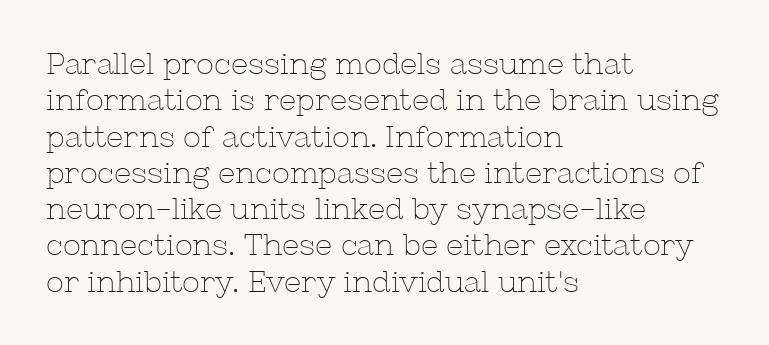
Q: Is the text bold? A: No.
Q: Is the text italic (slanted)? A: No, it is upright.
Q: Is the typeface a serif or a sans-serif typeface? A: Serif.
Q: Is the text underlined? A: No.
Q: How is the paragraph aligned? A: Left-aligned.
Q: Is the spacing between letters normal or unusually wide? A: Normal.
Q: Width (condensed, normal, or wide)? A: Normal.
Q: Stroke contrast? A: Low.
Q: x-height? A: Medium.
Q: Monospaced? A: No.
